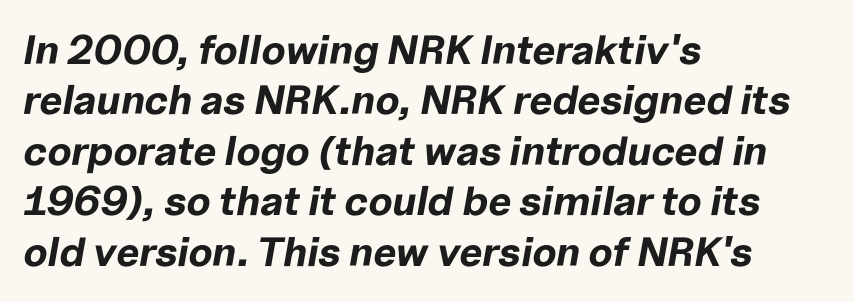
The image shows 41 px bold type, italic (leaning right); set left-aligned, line spacing 1.23x, normal letter spacing, not underlined; low stroke contrast and a medium x-height.
